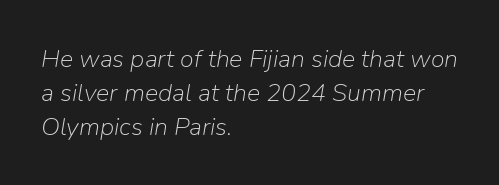
{"italic": "yes", "lean": "right", "slant_degrees": 9, "bold": "no", "underline": "no", "align": "left", "line_spacing": "normal", "line_spacing_ratio": 1.36, "letter_spacing": "normal", "letter_spacing_em": 0.0, "glyph_px": 25}
